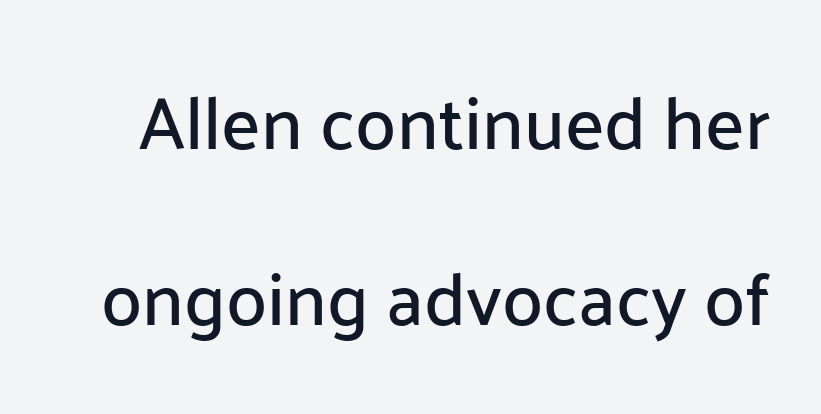
The space beneath each line is pristine and unruled. Each letter keeps its own natural width here, so spacing adapts to shape. The horizontal fit of the characters is conventional and even. Ordinary non-slanted type is in use.
